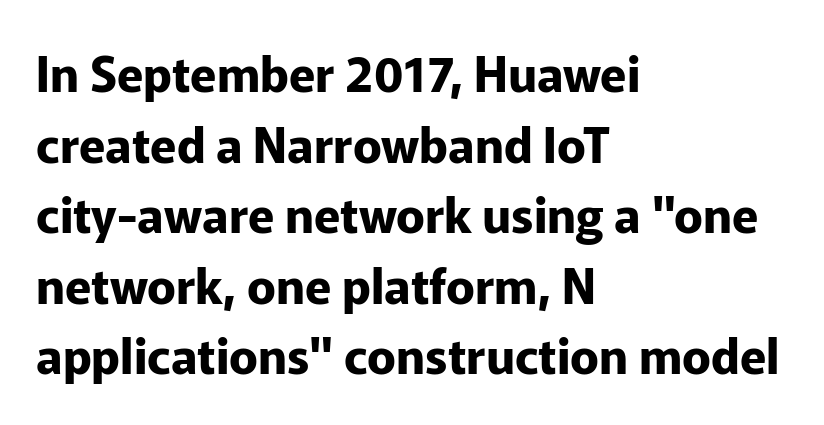
The image shows 48 px bold sans-serif type, upright; set left-aligned, normal line spacing (1.47x), normal letter spacing, not underlined; low stroke contrast and a medium x-height.
